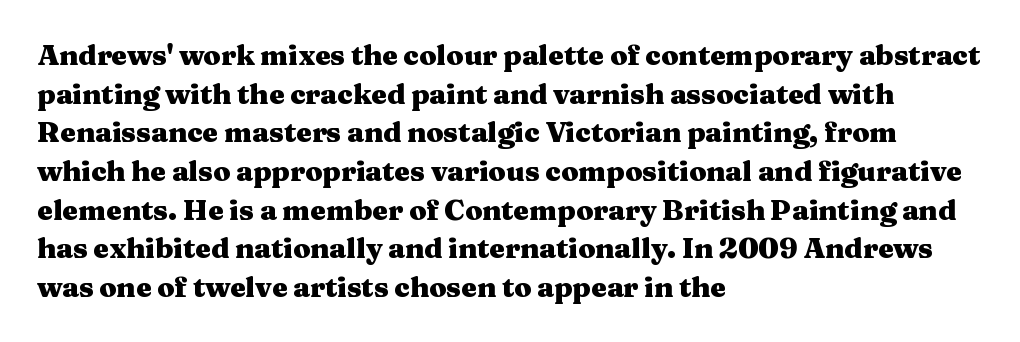
The image shows 28 px heavy, wide serif type, upright; set left-aligned, normal line spacing (1.38x), normal letter spacing, not underlined; medium stroke contrast and a medium x-height.
